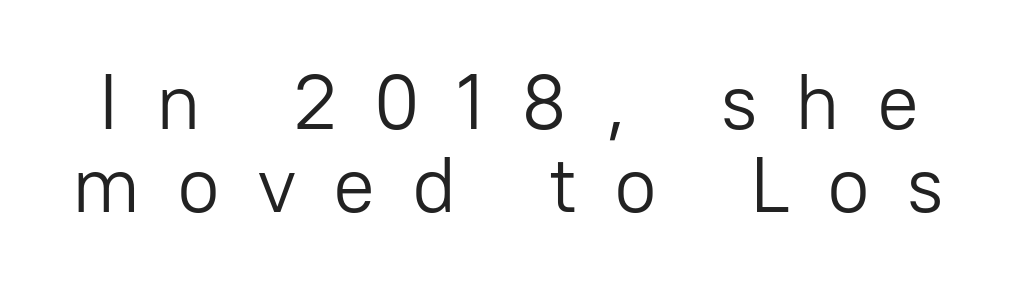
{"serif": "no", "italic": "no", "bold": "no", "weight": "light", "width": "normal", "stroke_contrast": "low", "x_height": "medium", "monospaced": "no", "underline": "no", "line_spacing": "tight", "line_spacing_ratio": 1.07, "letter_spacing": "wide", "letter_spacing_em": 0.47, "glyph_px": 78}
